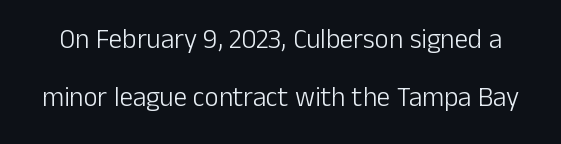
You could fit nearly another row in the gap between these rows. Designer's note — italics off, roman on. The tracking reads as untouched default to a designer's eye. A bare baseline throughout the passage. The weight would be labelled regular, book, light, or lighter still.
